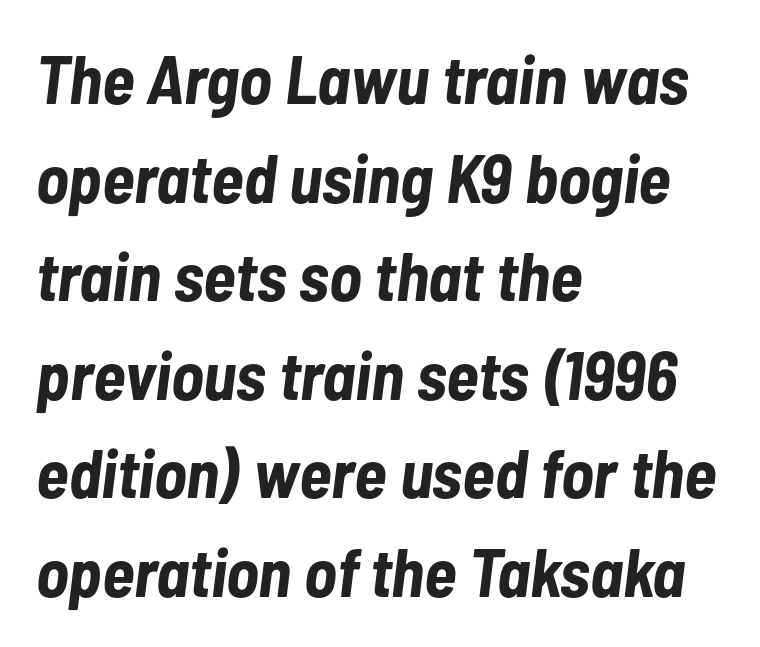
The vertical gap from one line to the next is medium. Set as a true bold cut, around the 700 mark. These lines are rendered in a variable-pitch font. Line starts are locked; line ends wander. The glyphs look as if they've been sheared to an angle. Is the letter spacing exaggerated? No — it looks like the ordinary default.
